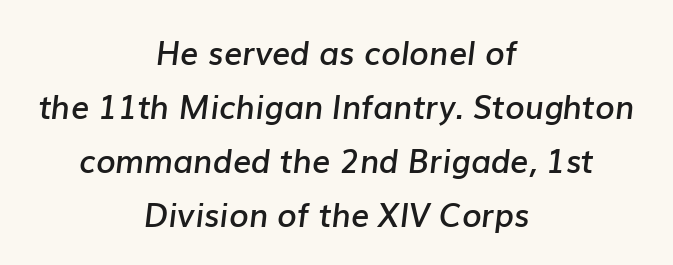
{"italic": "yes", "lean": "right", "slant_degrees": 7, "bold": "semi", "weight": "semibold", "width": "normal", "stroke_contrast": "low", "x_height": "medium", "monospaced": "no", "underline": "no", "align": "center", "line_spacing": "normal", "line_spacing_ratio": 1.69, "letter_spacing": "normal", "letter_spacing_em": 0.0, "glyph_px": 32}
